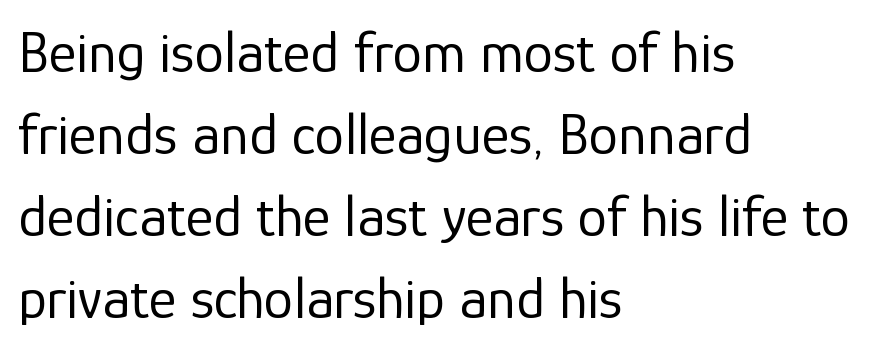
The designer left line spacing at the default. The face used here is proportionally spaced, like ordinary book or web type. Standard letterfit; no display-style spreading of the glyphs. The compositor pushed each line to the left boundary. Ink coverage per letter is moderate at most.
